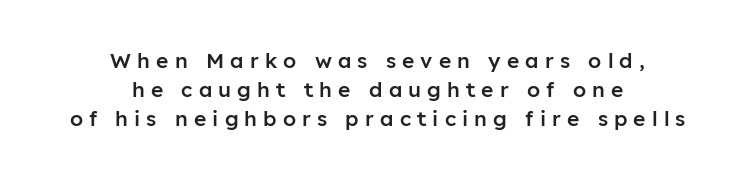
If you folded the block vertically in half, each line would mirror itself in length. Words float on clear page, feet unadorned. Set as a demibold, roughly 600 on the weight scale. Vertical strokes here are truly vertical. Baseline-to-baseline distance is the conventional proportion of letter height. Substantial extra tracking has been applied to these lines.
